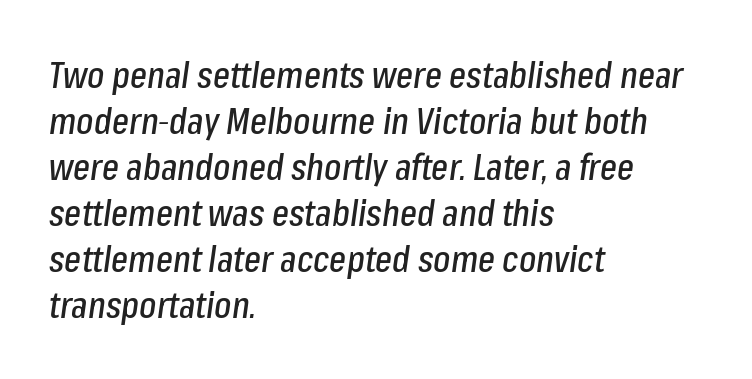
Q: Is the text italic (slanted)? A: Yes, it leans right by about 8 degrees.
Q: Is the text underlined? A: No.
Q: How is the paragraph aligned? A: Left-aligned.
Q: Is the spacing between letters normal or unusually wide? A: Normal.
Q: Is the spacing between lines tight, normal or loose? A: Normal.
Q: Width (condensed, normal, or wide)? A: Condensed.
Q: Stroke contrast? A: Low.
Q: x-height? A: Medium.
Q: Monospaced? A: No.
